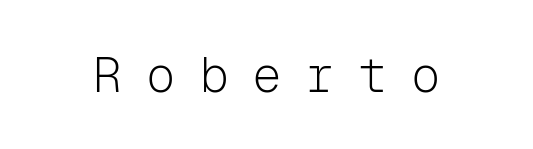
Q: Is the text bold? A: No.
Q: Is the text italic (slanted)? A: No, it is upright.
Q: Is the typeface a serif or a sans-serif typeface? A: Sans-serif.
Q: Is the text underlined? A: No.
Q: Is the spacing between letters normal or unusually wide? A: Unusually wide.
Q: Width (condensed, normal, or wide)? A: Normal.
Q: Stroke contrast? A: Low.
Q: x-height? A: Medium.
Q: Monospaced? A: Yes.
